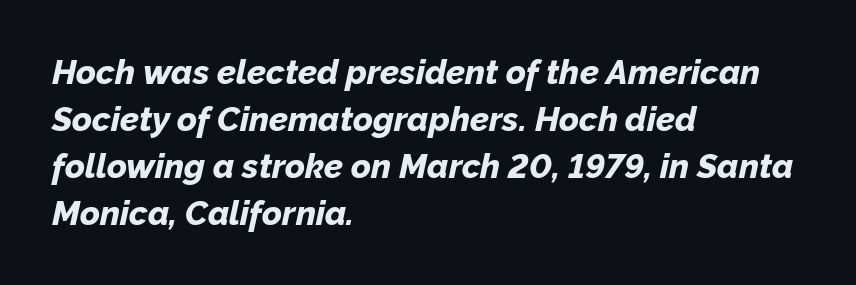
Heavy, bold letterforms. The lines in this sample share a left origin and differ only in where they stop. Observe the ordinary spacing: letters are neighbours, not strangers. Beneath every word, the page is bare. The typography opts for an oblique posture over an upright one. Vertical spacing — default.
